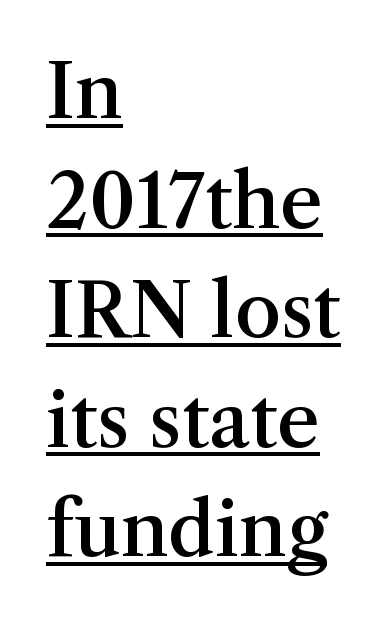
The setting favours the left margin, as ordinary paragraphs usually do. Tracking here is standard; glyphs follow each other at the usual distance. Does the lettering tilt? It doesn't — this is upright. This is moderately heavy type, rendered in semibold. Is this a fixed-width face? No — the glyphs have proportional, varying widths.
